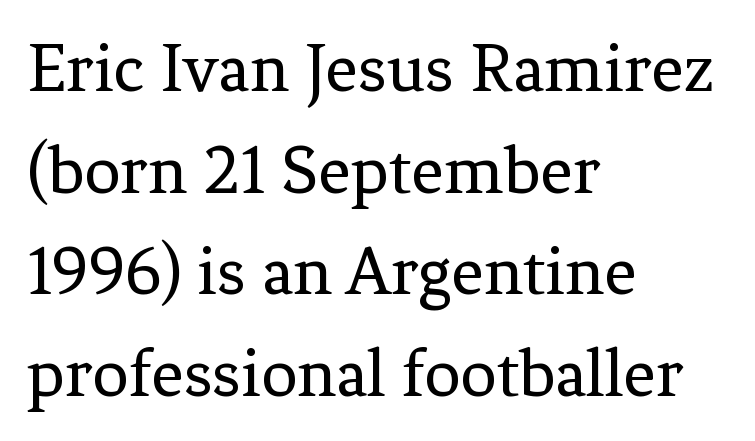
The image shows 72 px regular-weight serif type, upright; set left-aligned, normal line spacing (1.41x), normal letter spacing, not underlined; low stroke contrast and a medium x-height.
